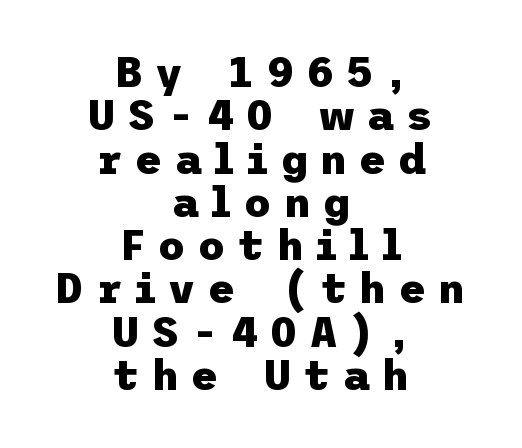
{"serif": "no", "italic": "no", "bold": "yes", "weight": "heavy", "width": "normal", "stroke_contrast": "low", "x_height": "medium", "underline": "no", "align": "center", "line_spacing": "tight", "line_spacing_ratio": 1.03, "letter_spacing": "wide", "letter_spacing_em": 0.29, "glyph_px": 42}
